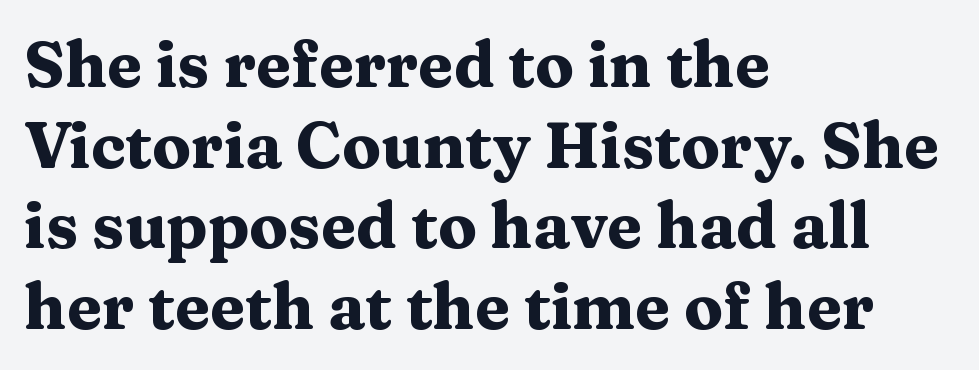
{"serif": "yes", "italic": "no", "bold": "yes", "weight": "heavy", "width": "wide", "stroke_contrast": "medium", "x_height": "medium", "monospaced": "no", "underline": "no", "align": "left", "line_spacing": "normal", "line_spacing_ratio": 1.26, "letter_spacing": "normal", "letter_spacing_em": 0.0, "glyph_px": 64}
